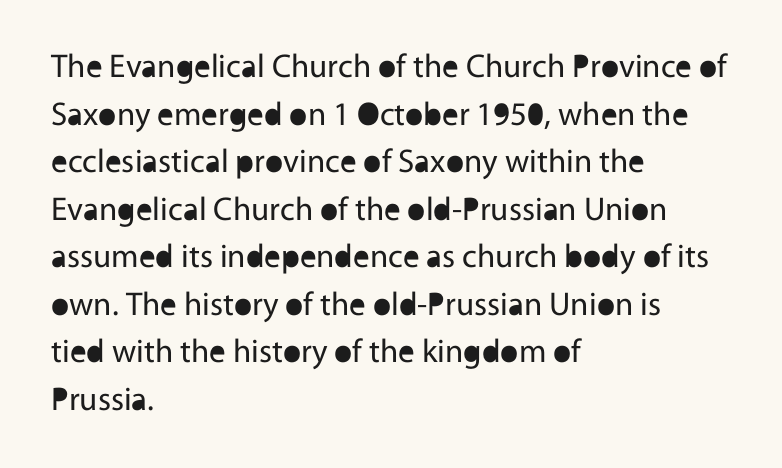
Stems and bowls with no extra thickness — not bold. Unlike italic type, these characters show no tilt at all. Layout note: lines flush left. This sample has the flowing, uneven cadence of proportional lettering. Is the letter spacing exaggerated? No — it looks like the ordinary default.
